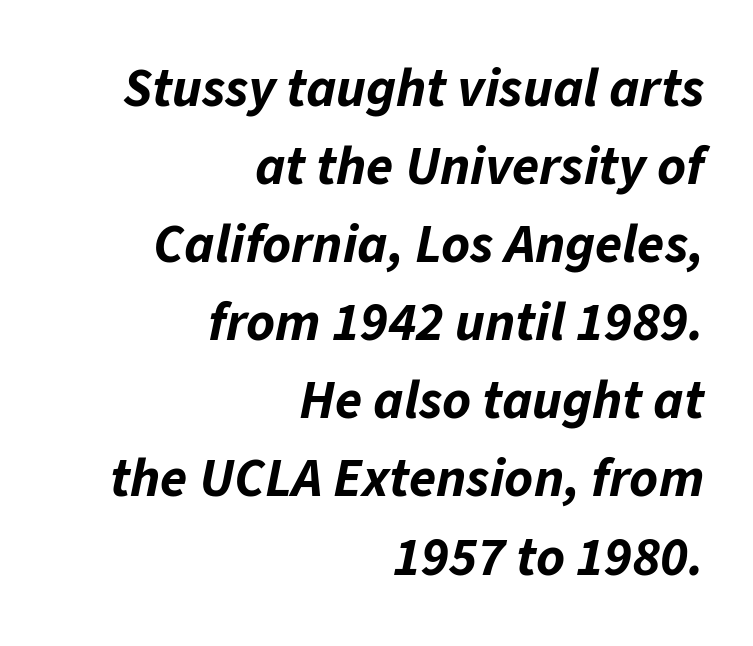
Q: Is the text bold? A: Yes.
Q: Is the text italic (slanted)? A: Yes, it leans right by about 11 degrees.
Q: Is the text underlined? A: No.
Q: How is the paragraph aligned? A: Right-aligned.
Q: Is the spacing between letters normal or unusually wide? A: Normal.
Q: Is the spacing between lines tight, normal or loose? A: Normal.
Q: Width (condensed, normal, or wide)? A: Normal.
Q: Stroke contrast? A: Low.
Q: x-height? A: Medium.
Q: Monospaced? A: No.
